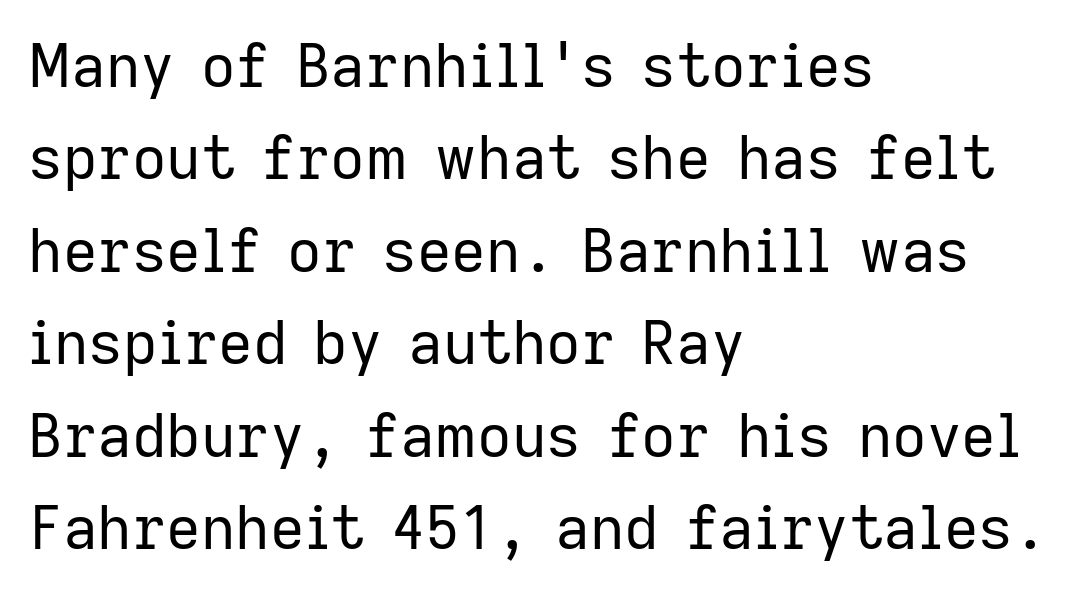
The image shows 60 px regular-weight sans-serif type, upright; set left-aligned, normal line spacing (1.54x), normal letter spacing, not underlined; low stroke contrast and a medium x-height.
